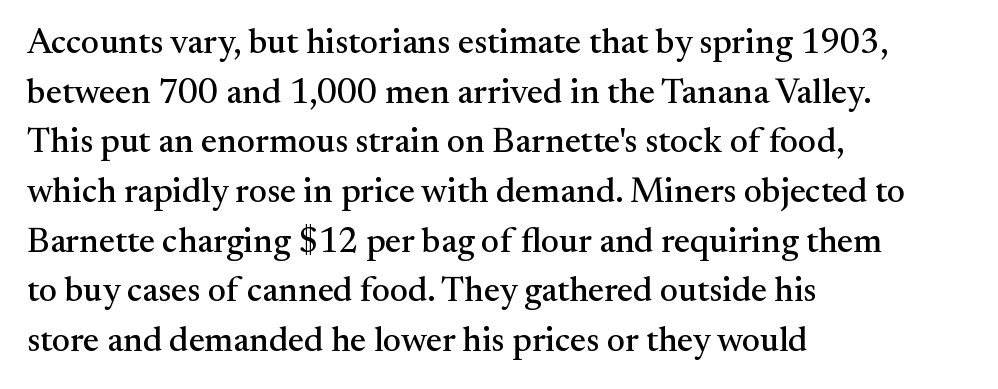
Q: Is the text italic (slanted)? A: No, it is upright.
Q: Is the typeface a serif or a sans-serif typeface? A: Serif.
Q: Is the text underlined? A: No.
Q: How is the paragraph aligned? A: Left-aligned.
Q: Is the spacing between letters normal or unusually wide? A: Normal.
Q: Is the spacing between lines tight, normal or loose? A: Normal.
Q: Width (condensed, normal, or wide)? A: Normal.
Q: Stroke contrast? A: Medium.
Q: x-height? A: Small.
Q: Monospaced? A: No.
